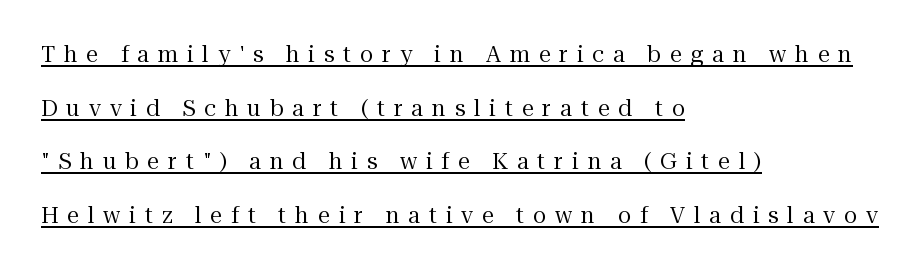
Q: Is the text bold? A: No.
Q: Is the text italic (slanted)? A: No, it is upright.
Q: Is the text underlined? A: Yes.
Q: How is the paragraph aligned? A: Left-aligned.
Q: Is the spacing between letters normal or unusually wide? A: Unusually wide.
Q: Is the spacing between lines tight, normal or loose? A: Loose.
